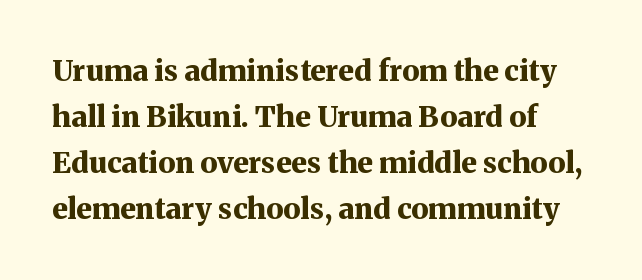
Q: Is the text bold? A: Yes.
Q: Is the text italic (slanted)? A: No, it is upright.
Q: Is the typeface a serif or a sans-serif typeface? A: Serif.
Q: Is the text underlined? A: No.
Q: Is the spacing between letters normal or unusually wide? A: Normal.
Q: Is the spacing between lines tight, normal or loose? A: Normal.
Q: Width (condensed, normal, or wide)? A: Normal.
Q: Stroke contrast? A: Medium.
Q: x-height? A: Medium.
Q: Monospaced? A: No.
